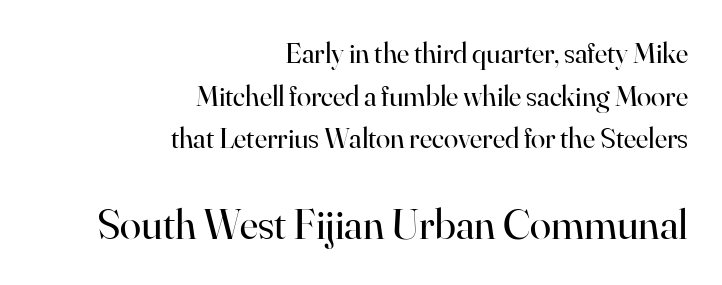
This sample is right-justified, so line beginnings fall wherever the words allow. Letterform terminals end in serifs throughout the passage. Letter spacing: default. A typesetter would call this proportional, since set widths differ per character.
